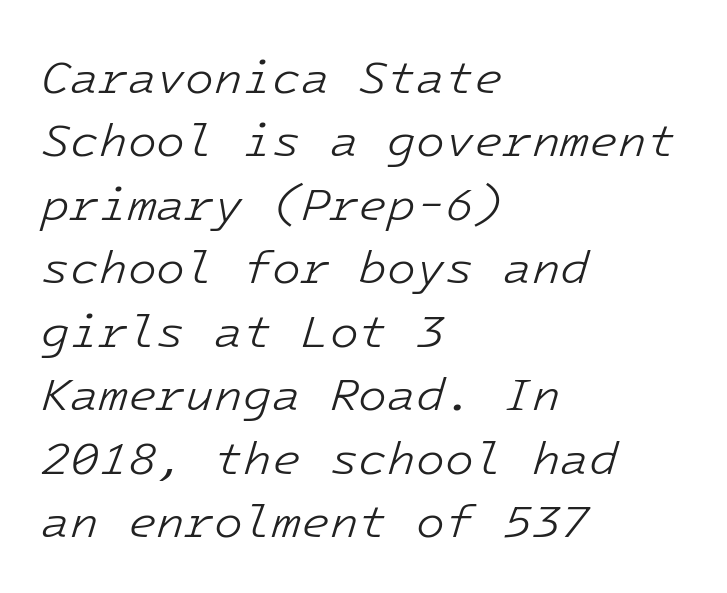
The image shows 47 px light type, italic (leaning right), monospaced; set left-aligned, normal line spacing (1.35x), normal letter spacing, not underlined; low stroke contrast and a medium x-height.
